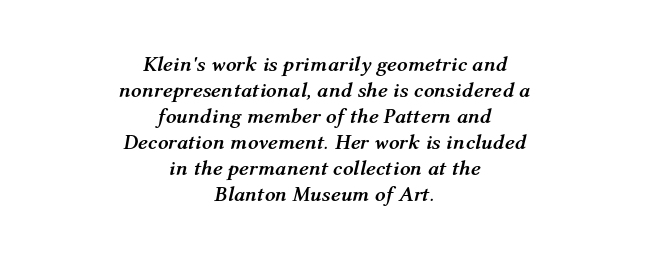
The image shows 21 px bold type, italic (leaning right); set centered, line spacing 1.24x, normal letter spacing, not underlined.
